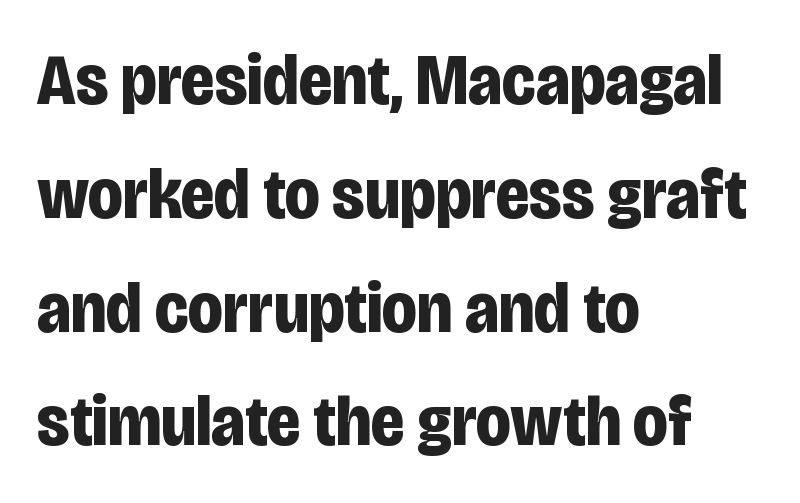
{"serif": "no", "italic": "no", "bold": "yes", "weight": "bold", "width": "condensed", "stroke_contrast": "low", "x_height": "large", "monospaced": "no", "underline": "no", "align": "left", "line_spacing": "normal", "line_spacing_ratio": 1.58, "letter_spacing": "normal", "letter_spacing_em": 0.0, "glyph_px": 72}
